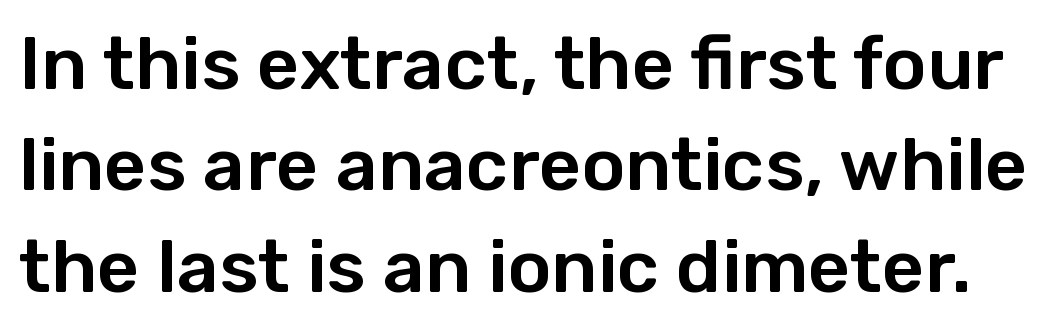
Q: Is the text italic (slanted)? A: No, it is upright.
Q: Is the typeface a serif or a sans-serif typeface? A: Sans-serif.
Q: Is the text underlined? A: No.
Q: Is the spacing between letters normal or unusually wide? A: Normal.
Q: Is the spacing between lines tight, normal or loose? A: Normal.
Q: Width (condensed, normal, or wide)? A: Normal.
Q: Stroke contrast? A: Low.
Q: x-height? A: Medium.
Q: Monospaced? A: No.
